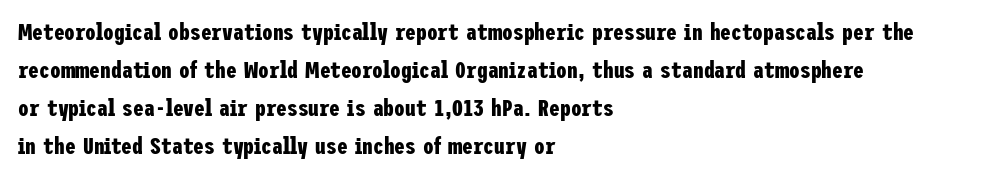
The image shows 24 px bold type, upright; set left-aligned, normal line spacing (1.58x), normal letter spacing, not underlined.
